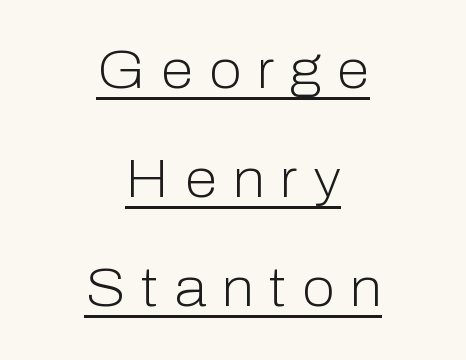
The image shows 53 px light sans-serif type, upright; set centered, loose line spacing (2.06x), unusually wide letter spacing (+0.3 em), underlined; low stroke contrast and a medium x-height.
